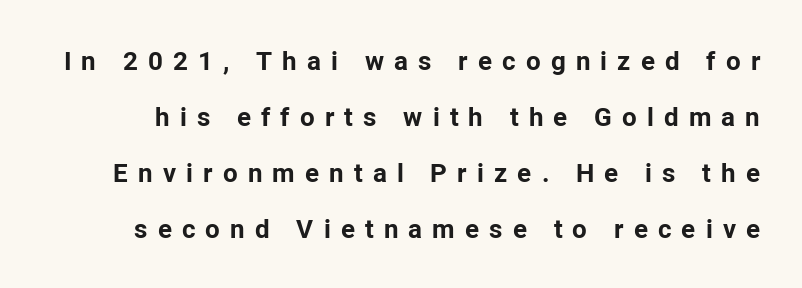
The image shows 26 px bold type, upright; set loose line spacing (2.15x), unusually wide letter spacing (+0.39 em), not underlined.
